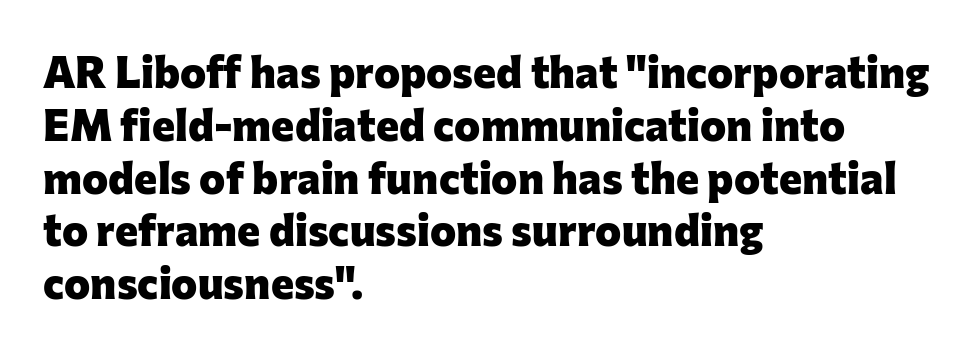
Looks like regular typesetting: each glyph gets only the width it needs. The letters stand straight up with perfectly vertical stems. The passage shown is typeset with a sans-serif family. The letterforms sit shoulder to shoulder at normal distance.
